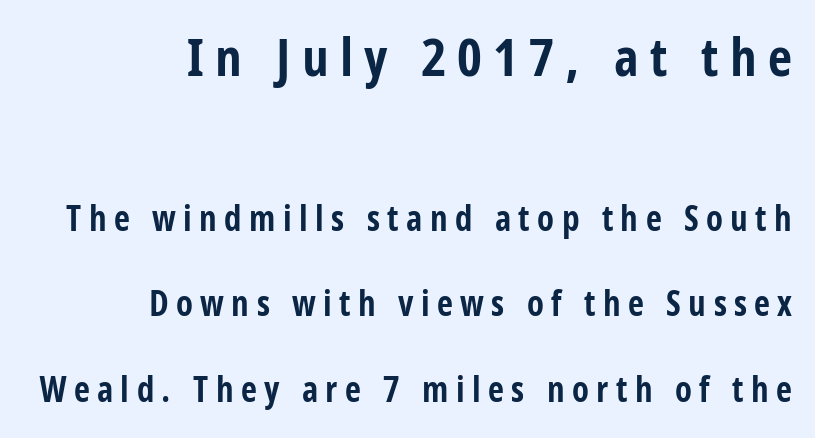
The image shows 53 px bold, condensed sans-serif type, upright; set right-aligned, loose line spacing (2.44x), unusually wide letter spacing (+0.21 em), not underlined; the first (top) block is 1.51x larger; low stroke contrast and a large x-height.
